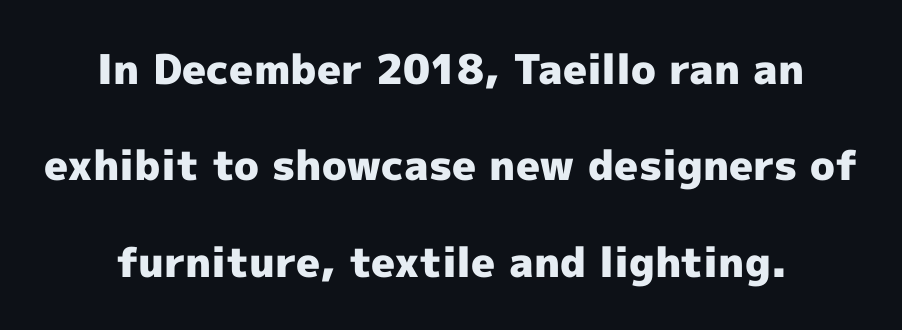
{"serif": "no", "italic": "no", "bold": "yes", "weight": "heavy", "width": "normal", "x_height": "medium", "monospaced": "no", "underline": "no", "line_spacing": "loose", "line_spacing_ratio": 2.35, "letter_spacing": "normal", "letter_spacing_em": 0.0, "glyph_px": 41}
